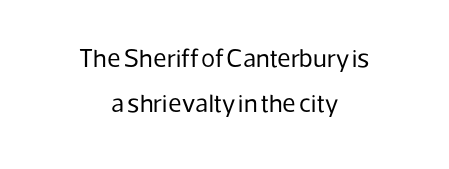
The image shows 26 px text type, upright; set centered, line spacing 1.74x, normal letter spacing, not underlined.
